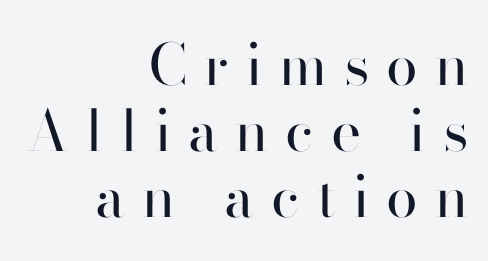
Line ends are locked; line starts wander. Honestly, the letter spacing is so wide it's the main thing you notice. Every character sits straight up, as roman type does. Ink coverage per letter is moderate at most.
